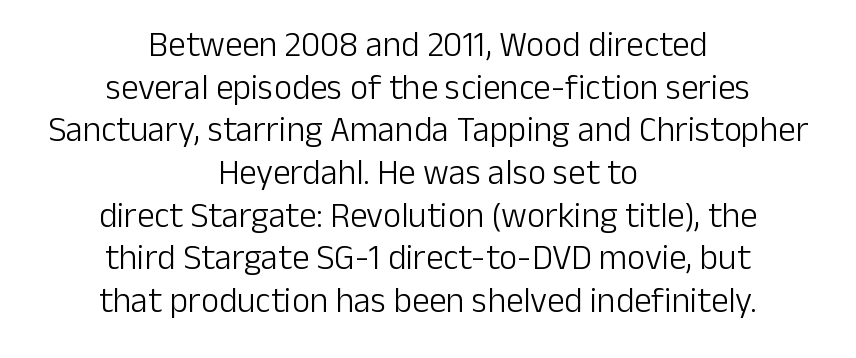
{"serif": "no", "italic": "no", "bold": "no", "weight": "light", "width": "normal", "stroke_contrast": "low", "x_height": "medium", "monospaced": "no", "underline": "no", "align": "center", "line_spacing_ratio": 1.22, "letter_spacing": "normal", "letter_spacing_em": 0.0, "glyph_px": 35}
